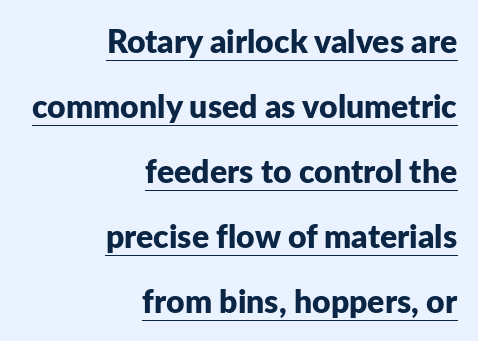
Q: Is the text bold? A: Yes.
Q: Is the text italic (slanted)? A: No, it is upright.
Q: Is the typeface a serif or a sans-serif typeface? A: Sans-serif.
Q: Is the text underlined? A: Yes.
Q: How is the paragraph aligned? A: Right-aligned.
Q: Is the spacing between letters normal or unusually wide? A: Normal.
Q: Is the spacing between lines tight, normal or loose? A: Loose.
Q: Width (condensed, normal, or wide)? A: Normal.
Q: Stroke contrast? A: Low.
Q: x-height? A: Medium.
Q: Monospaced? A: No.
